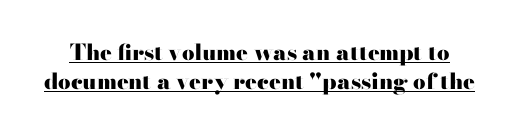
Q: Is the text bold? A: Yes.
Q: Is the text italic (slanted)? A: No, it is upright.
Q: Is the text underlined? A: Yes.
Q: Is the spacing between letters normal or unusually wide? A: Normal.
Q: Is the spacing between lines tight, normal or loose? A: Normal.
